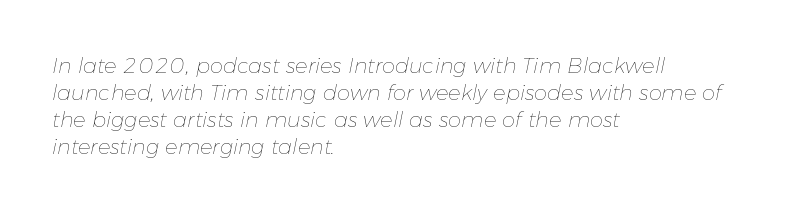
{"italic": "yes", "lean": "right", "slant_degrees": 11, "bold": "no", "underline": "no", "align": "left", "line_spacing": "normal", "line_spacing_ratio": 1.28, "letter_spacing": "normal", "letter_spacing_em": 0.0, "glyph_px": 21}
